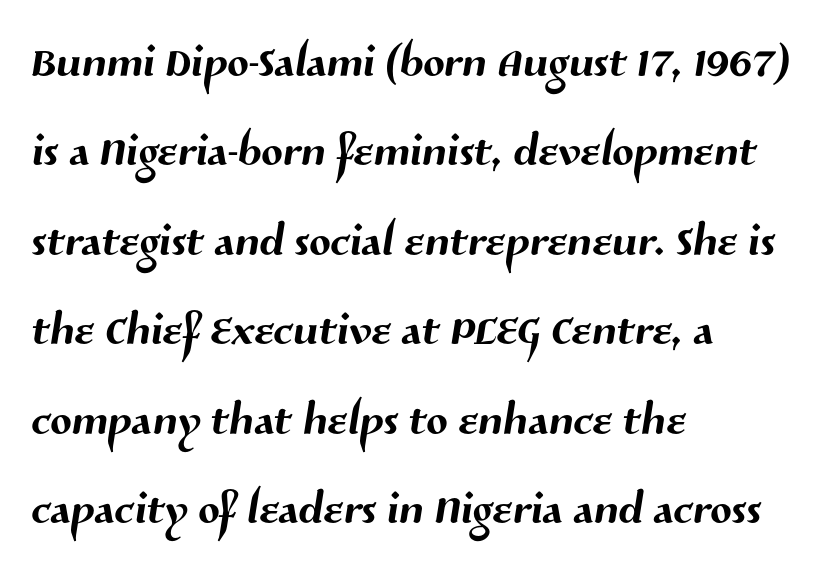
Type style note: lacks serifs. Each letter keeps its own natural width here, so spacing adapts to shape. The space directly below the letters is spotless. Tracking here is standard; glyphs follow each other at the usual distance. The paragraph shown leans on its left margin. Does the leading feel generous? No, just average.
